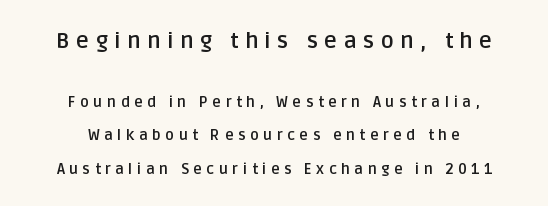
The image shows 22 px bold type, upright; set centered, loose line spacing (2.21x), unusually wide letter spacing (+0.29 em), not underlined; the first (top) block is 1.47x larger.
